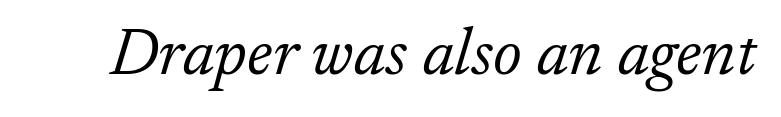
{"serif": "yes", "italic": "yes", "lean": "right", "slant_degrees": 17, "bold": "no", "weight": "light", "width": "normal", "stroke_contrast": "low", "x_height": "small", "monospaced": "no", "underline": "no", "letter_spacing": "normal", "letter_spacing_em": 0.0, "glyph_px": 66}
